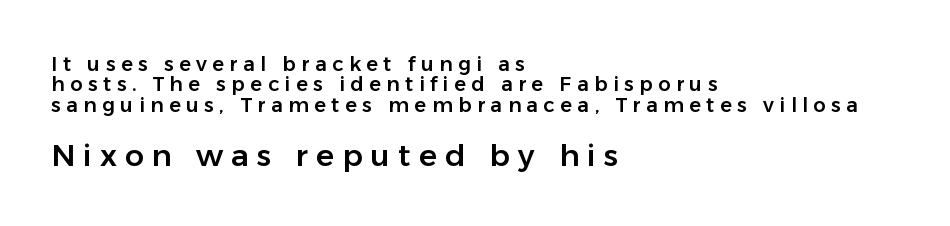
Q: Is the text italic (slanted)? A: No, it is upright.
Q: Is the typeface a serif or a sans-serif typeface? A: Sans-serif.
Q: Is the text underlined? A: No.
Q: How is the paragraph aligned? A: Left-aligned.
Q: Is the spacing between letters normal or unusually wide? A: Unusually wide.
Q: Is the spacing between lines tight, normal or loose? A: Tight.
Q: Which block of text is set in a larger size, the first (top) or the second (bottom)? A: The second (bottom) one.
Q: Width (condensed, normal, or wide)? A: Normal.
Q: Stroke contrast? A: Low.
Q: x-height? A: Medium.
Q: Monospaced? A: No.
